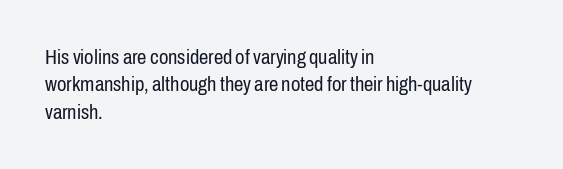
The image shows 21 px text type, upright; set left-aligned, normal line spacing (1.3x), normal letter spacing, not underlined.
